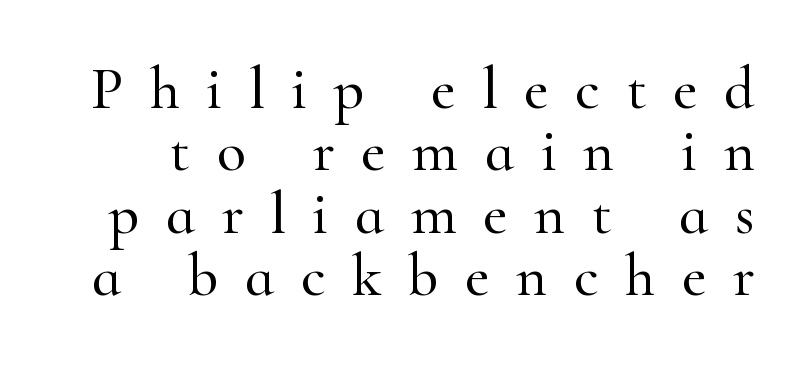
The strip under each line holds only bare page. Note: serifs present on the glyphs. Substantial extra tracking has been applied to these lines. Proportional: the letters do not fall into vertical columns. The rendering uses a small line-height, squeezing the rows. Rendered with straight, roman letterforms.
